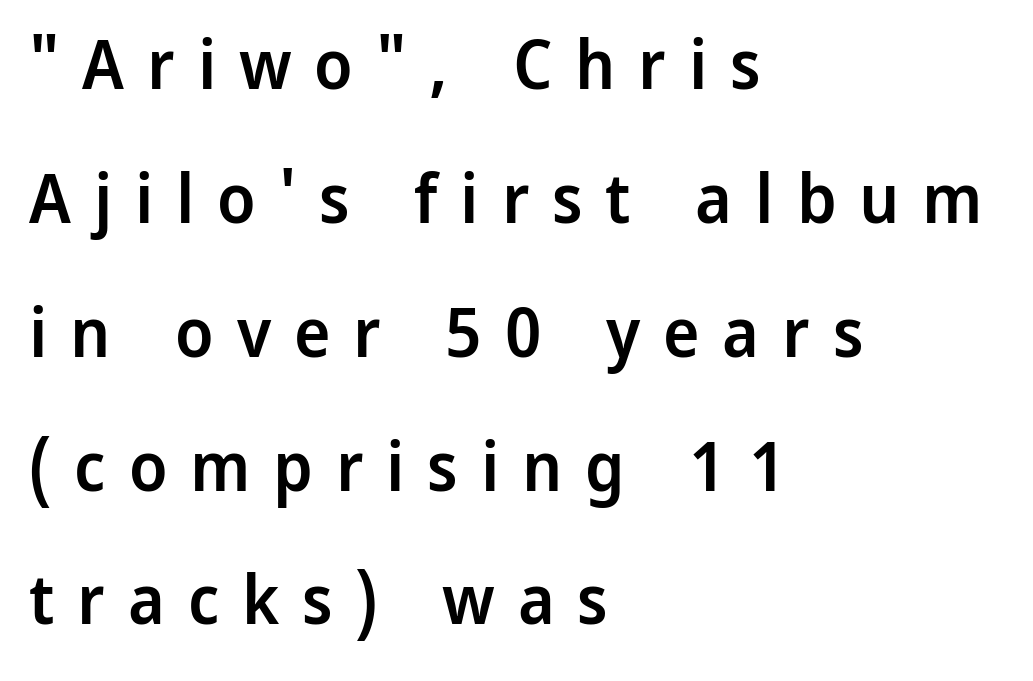
The image shows 69 px semibold sans-serif type, upright; set left-aligned, loose line spacing (1.94x), unusually wide letter spacing (+0.33 em), not underlined; low stroke contrast and a medium x-height.
